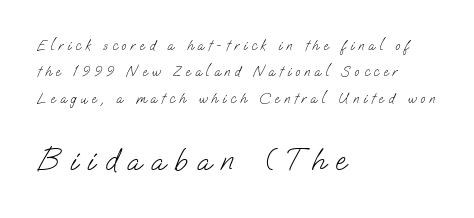
{"serif": "no", "bold": "no", "weight": "light", "width": "normal", "stroke_contrast": "low", "x_height": "small", "monospaced": "no", "underline": "no", "align": "left", "line_spacing_ratio": 1.89, "letter_spacing": "wide", "letter_spacing_em": 0.32, "larger_block": "second", "size_ratio": 2.21, "glyph_px": 31}
